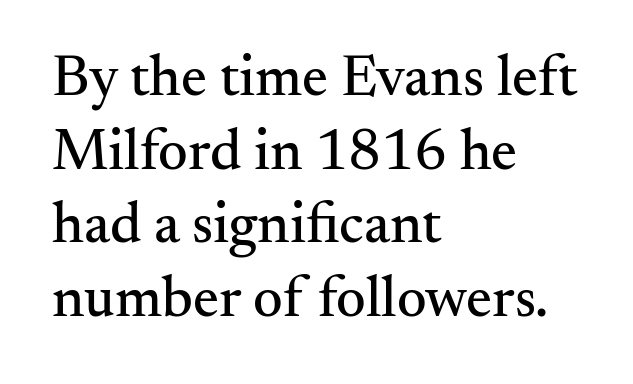
The font family rendered here belongs to the serif group. Each letter keeps its own natural width here, so spacing adapts to shape. The letters stand upright; this is a roman face. These lines sit exactly where default settings would place them.
